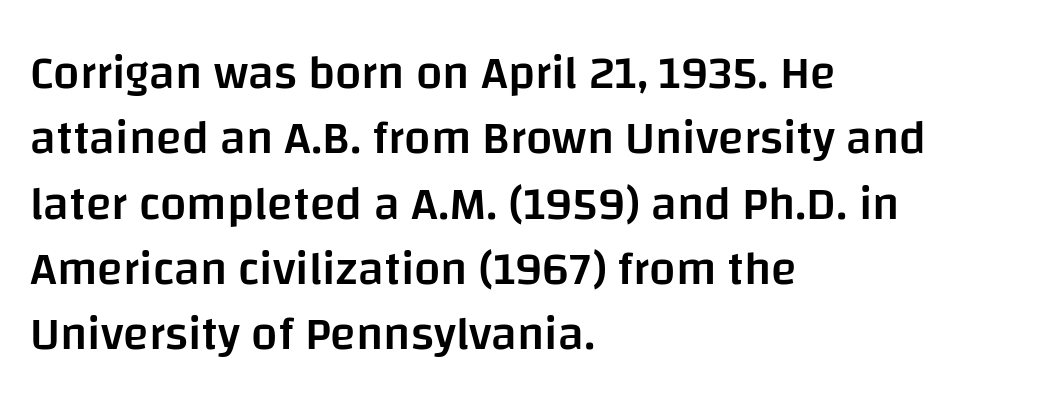
Q: Is the text bold? A: Semi-bold.
Q: Is the text italic (slanted)? A: No, it is upright.
Q: Is the typeface a serif or a sans-serif typeface? A: Sans-serif.
Q: Is the text underlined? A: No.
Q: How is the paragraph aligned? A: Left-aligned.
Q: Is the spacing between letters normal or unusually wide? A: Normal.
Q: Is the spacing between lines tight, normal or loose? A: Normal.
Q: Width (condensed, normal, or wide)? A: Normal.
Q: Stroke contrast? A: Low.
Q: x-height? A: Large.
Q: Monospaced? A: No.
